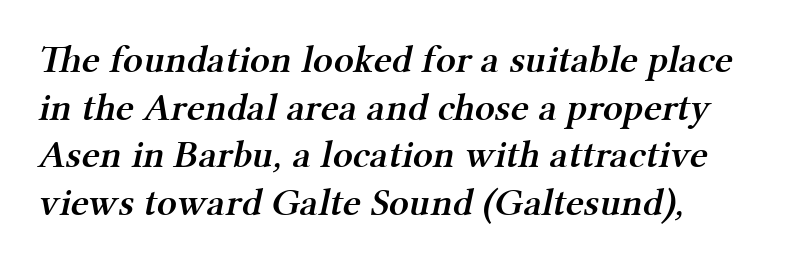
The image shows 39 px semibold serif type; set line spacing 1.22x, normal letter spacing, not underlined; medium stroke contrast and a medium x-height.
